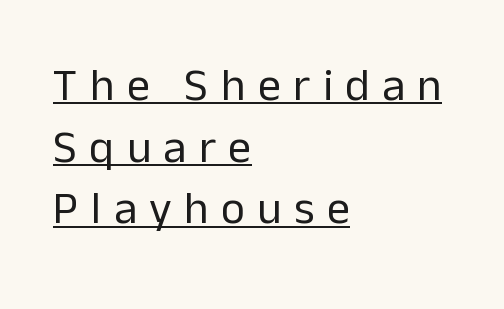
{"serif": "no", "italic": "no", "bold": "no", "weight": "regular", "width": "normal", "stroke_contrast": "low", "x_height": "medium", "monospaced": "no", "underline": "yes", "align": "left", "line_spacing": "normal", "line_spacing_ratio": 1.34, "letter_spacing": "wide", "letter_spacing_em": 0.27, "glyph_px": 46}
